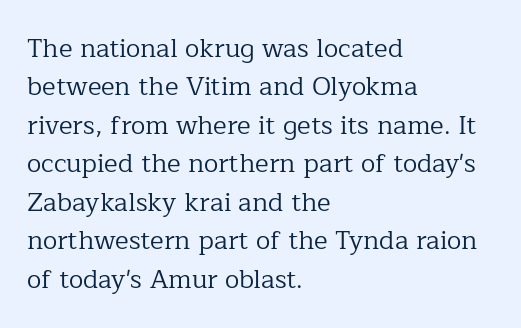
{"italic": "no", "bold": "no", "underline": "no", "align": "left", "line_spacing": "normal", "line_spacing_ratio": 1.48, "letter_spacing": "normal", "letter_spacing_em": 0.0, "glyph_px": 26}
